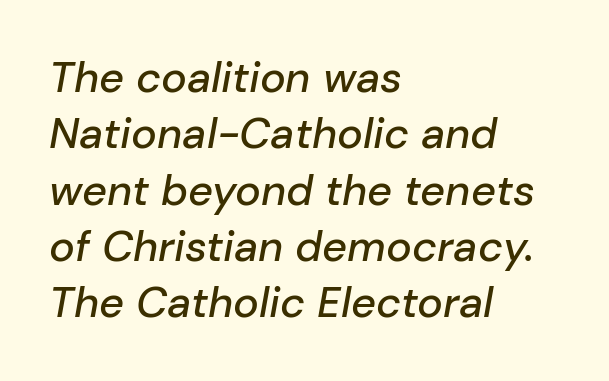
The image shows 43 px text type, italic (leaning right); set left-aligned, normal line spacing (1.31x), normal letter spacing, not underlined; low stroke contrast and a medium x-height.
